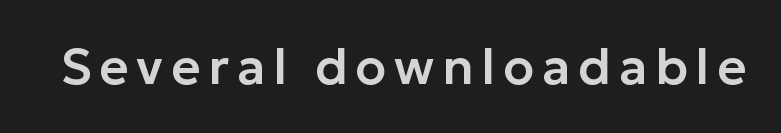
The image shows 50 px sans-serif type, upright; set not underlined; low stroke contrast and a medium x-height.
